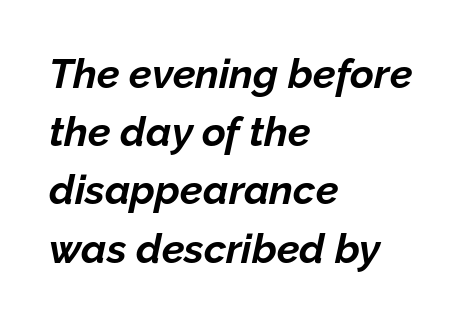
Caption: bold face, heavy strokes. The designer left line spacing at the default. A classic flush-left, rag-right setting is used for this passage. Descender tails drop into unmarked territory. Every character sits at an angle, as italics do. This sample has the flowing, uneven cadence of proportional lettering.
